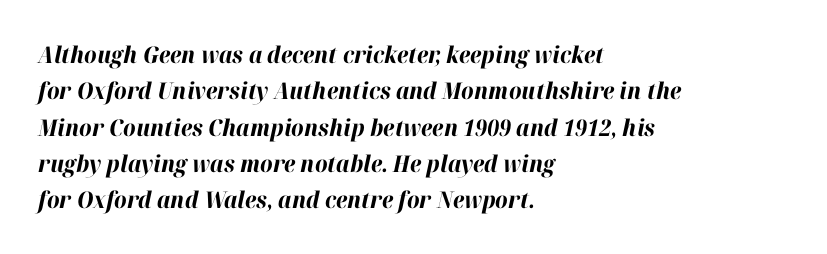
{"italic": "yes", "lean": "right", "slant_degrees": 12, "bold": "yes", "underline": "no", "align": "left", "line_spacing": "normal", "line_spacing_ratio": 1.58, "letter_spacing": "normal", "letter_spacing_em": 0.0, "glyph_px": 23}
